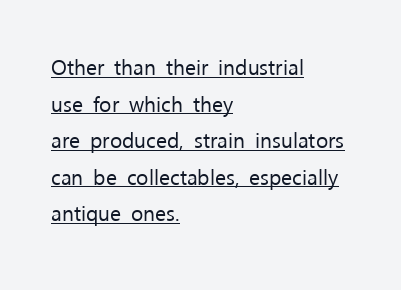
No extra tracking has been applied to these lines. These lines are set flush left with a ragged right edge. Notice how the stems are strictly vertical — no italics here. Letters have the restrained weight of plain body copy at most. A continuous stroke trails under the words, as in a hyperlink.
